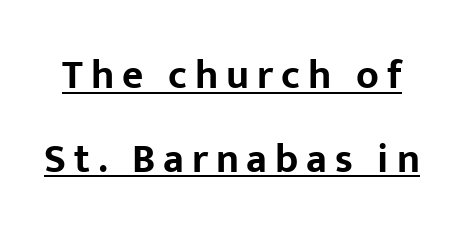
Q: Is the text bold? A: Yes.
Q: Is the text italic (slanted)? A: No, it is upright.
Q: Is the typeface a serif or a sans-serif typeface? A: Sans-serif.
Q: Is the text underlined? A: Yes.
Q: Is the spacing between lines tight, normal or loose? A: Loose.
Q: Width (condensed, normal, or wide)? A: Normal.
Q: Stroke contrast? A: Low.
Q: x-height? A: Medium.
Q: Monospaced? A: No.
